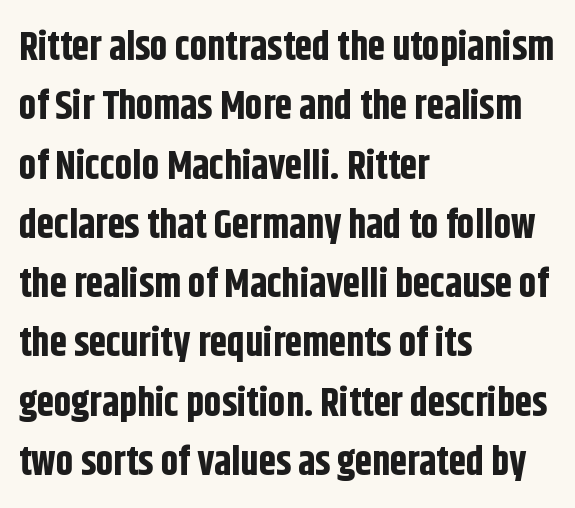
The letters are bold, with thick, heavy strokes. The compositor pushed each line to the left boundary. A bare baseline throughout the passage. The face used here is rendered with its standard letterfit. Character widths vary here, with narrow letters taking less room than wide ones. A roman cut, with each character standing at attention.
